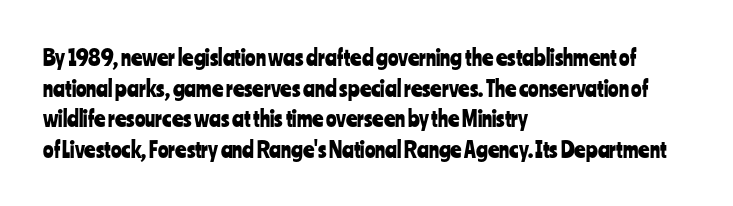
{"italic": "no", "underline": "no", "align": "left", "line_spacing": "normal", "line_spacing_ratio": 1.39, "letter_spacing": "normal", "letter_spacing_em": 0.0, "glyph_px": 22}
